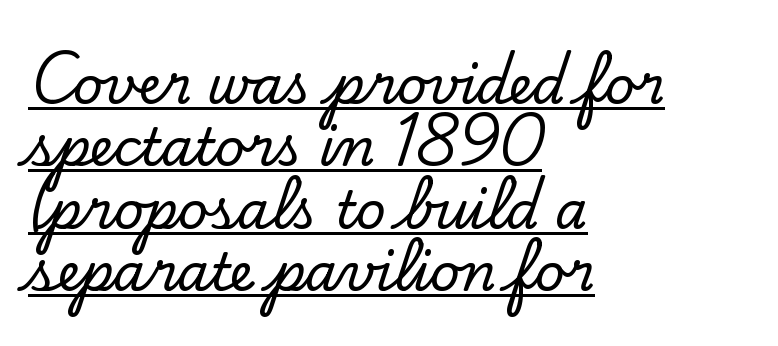
The image shows 52 px serif type; set left-aligned, line spacing 1.2x, normal letter spacing, underlined; low stroke contrast and a small x-height.
